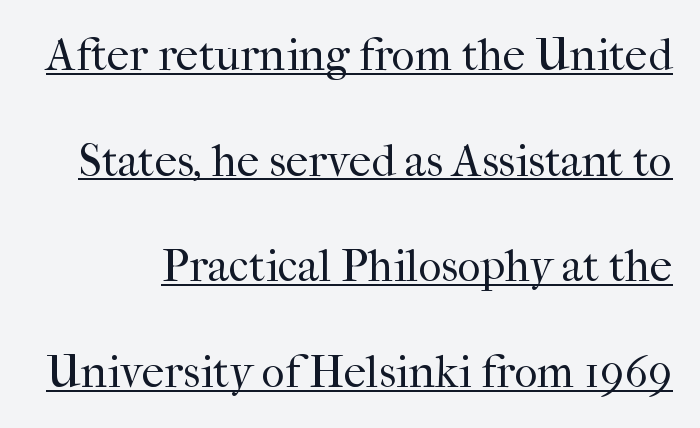
{"serif": "yes", "italic": "no", "bold": "no", "weight": "regular", "width": "normal", "stroke_contrast": "high", "x_height": "medium", "monospaced": "no", "underline": "yes", "line_spacing": "loose", "line_spacing_ratio": 2.35, "letter_spacing": "normal", "letter_spacing_em": 0.0, "glyph_px": 45}
